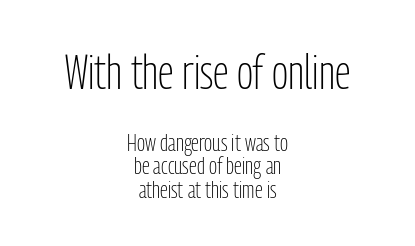
{"serif": "no", "italic": "no", "bold": "no", "weight": "light", "width": "condensed", "stroke_contrast": "low", "x_height": "medium", "monospaced": "no", "underline": "no", "align": "center", "line_spacing": "tight", "line_spacing_ratio": 0.97, "letter_spacing": "normal", "letter_spacing_em": 0.0, "larger_block": "first", "size_ratio": 2.0, "glyph_px": 48}
